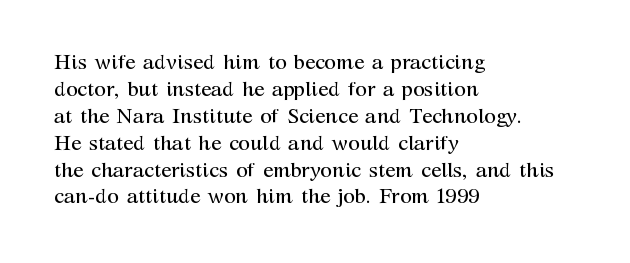
The image shows 21 px text type, upright; set left-aligned, normal line spacing (1.28x), normal letter spacing, not underlined.
